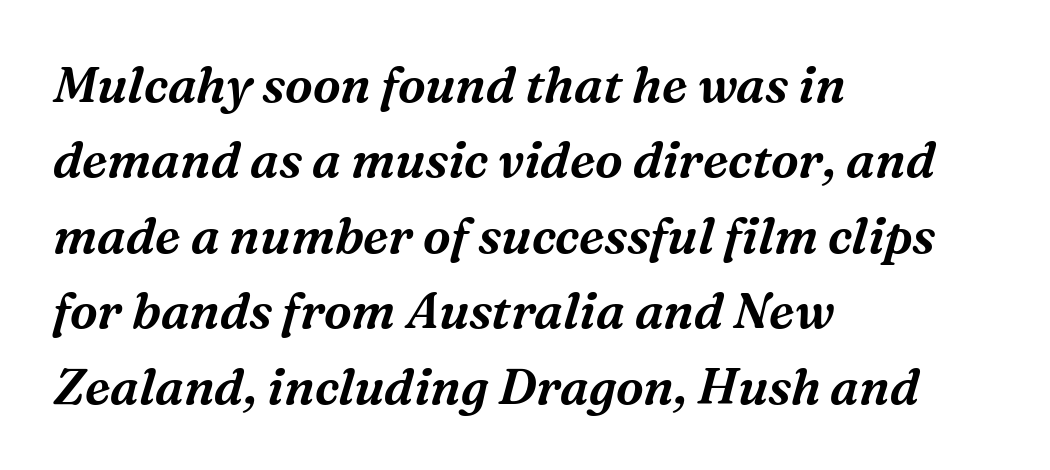
Q: Is the text italic (slanted)? A: Yes, it leans right by about 16 degrees.
Q: Is the typeface a serif or a sans-serif typeface? A: Serif.
Q: Is the text underlined? A: No.
Q: How is the paragraph aligned? A: Left-aligned.
Q: Is the spacing between letters normal or unusually wide? A: Normal.
Q: Is the spacing between lines tight, normal or loose? A: Normal.
Q: Width (condensed, normal, or wide)? A: Normal.
Q: Stroke contrast? A: Medium.
Q: x-height? A: Medium.
Q: Monospaced? A: No.
